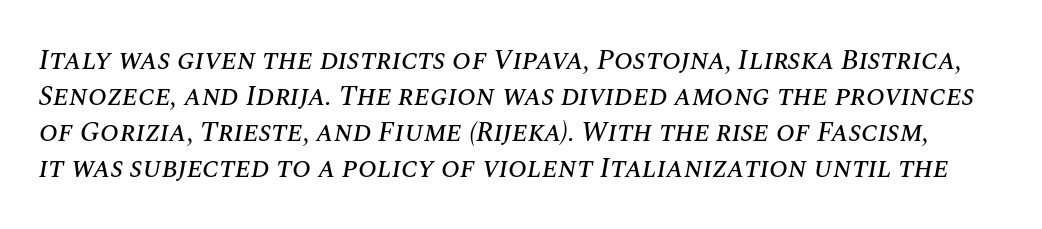
Rule under the text: the space is simply empty. A normal amount of white space separates one row of letters from the next. Spacing between characters is what you'd get straight out of the box. Character widths vary here, with narrow letters taking less room than wide ones. Rendered with sloped, italic letterforms.
